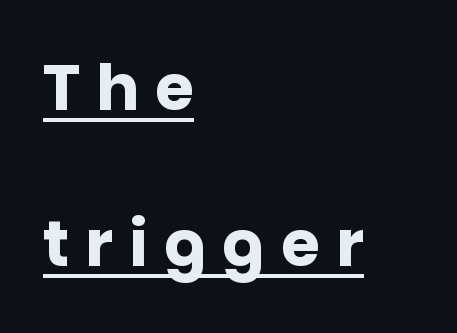
Q: Is the text bold? A: Yes.
Q: Is the text italic (slanted)? A: No, it is upright.
Q: Is the typeface a serif or a sans-serif typeface? A: Sans-serif.
Q: Is the text underlined? A: Yes.
Q: How is the paragraph aligned? A: Left-aligned.
Q: Is the spacing between letters normal or unusually wide? A: Unusually wide.
Q: Is the spacing between lines tight, normal or loose? A: Loose.
Q: Width (condensed, normal, or wide)? A: Normal.
Q: Stroke contrast? A: Low.
Q: x-height? A: Large.
Q: Monospaced? A: No.
